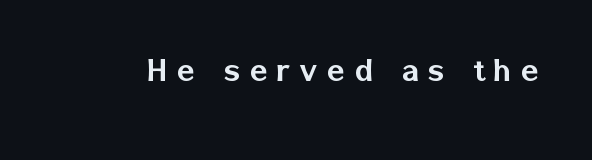
Q: Is the text italic (slanted)? A: No, it is upright.
Q: Is the typeface a serif or a sans-serif typeface? A: Sans-serif.
Q: Is the text underlined? A: No.
Q: Is the spacing between letters normal or unusually wide? A: Unusually wide.
Q: Width (condensed, normal, or wide)? A: Normal.
Q: Stroke contrast? A: Low.
Q: x-height? A: Medium.
Q: Monospaced? A: No.
